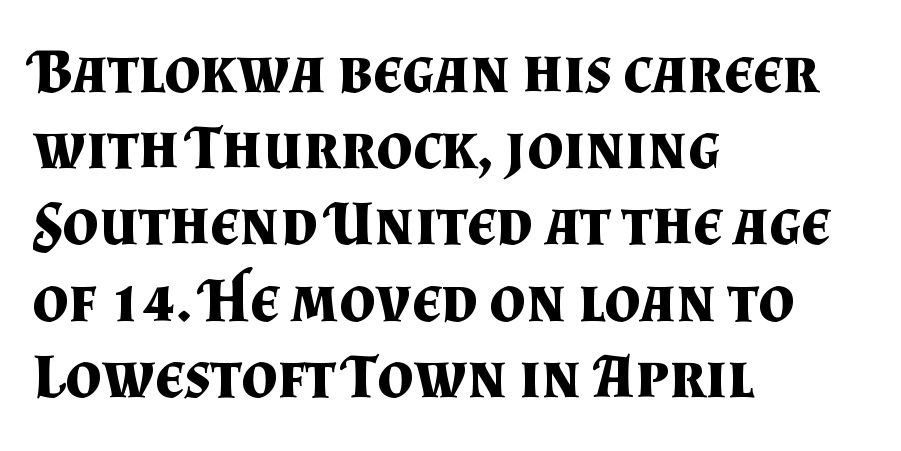
Inter-character spacing is left at the font's built-in metrics. The letters stand straight up with perfectly vertical stems. Stroke thickness is high; the sample reads as a true bold. Spacing verdict: proportional, widths tailored to each character. The letters carry serifs — small finishing strokes at the ends of their stems.
